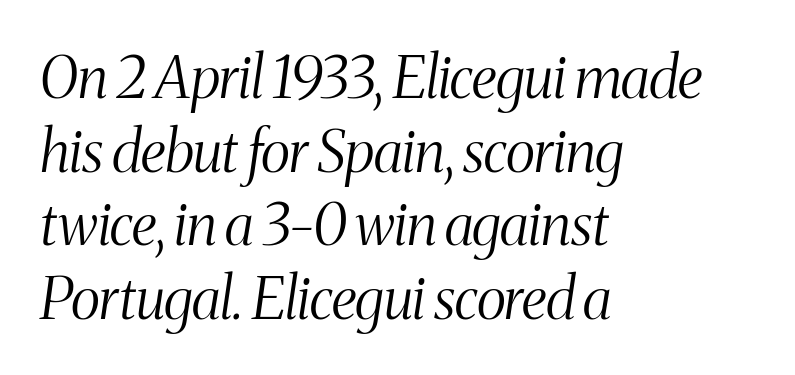
This sample keeps an unexceptional amount of space between lines. The baseline area is clear. Note the varied advance widths — an 'i' is clearly narrower than an 'm'. Yep, that's italic — everything's leaning. Words appear dense and cohesive because spacing is normal. The paragraph shown leans on its left margin.
